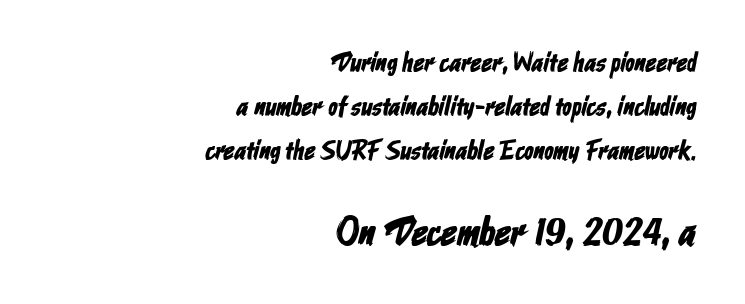
You could call the tracking neutral — neither tight nor loose. This rendering employs a face without finishing strokes, i.e., a sans-serif. How would I describe the line gaps? Plain and ordinary. Block two is the big one; block one sits smaller above it. Reading down the block, your eye finds every line finishing at a fixed right position. Honestly, there is no underline to notice here at all.
